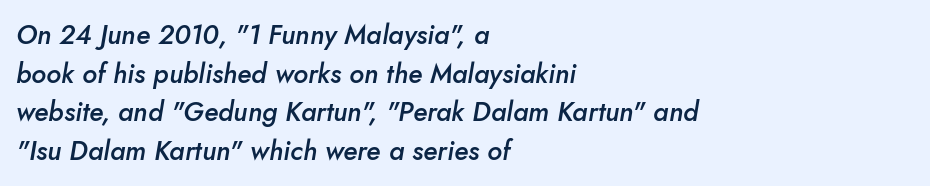
{"italic": "yes", "lean": "right", "slant_degrees": 10, "bold": "semi", "underline": "no", "align": "left", "line_spacing": "normal", "line_spacing_ratio": 1.43, "letter_spacing": "normal", "letter_spacing_em": 0.0, "glyph_px": 27}
